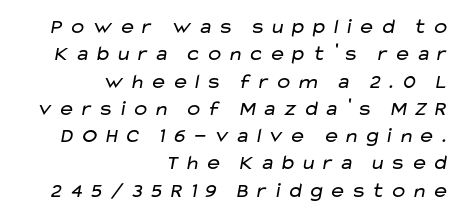
Compared with typical paragraphs, the rows here are spaced about the same. Clear beneath every line of the passage. Heft: none added — not bold. Here the glyphs are tracked loosely, breaking word shapes into spaced letters. The typesetter chose a ragged-left arrangement here.
